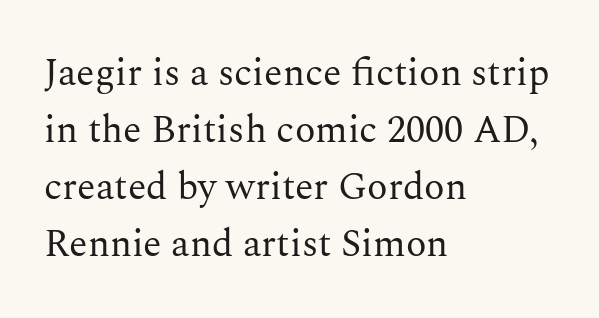
Layout note: lines flush left. Spacing verdict: proportional, widths tailored to each character. Descenders are the only things crossing below the line. Does the type have serifs? Yes, each stem ends in a small foot. There is no visible air inserted between adjacent glyphs.
